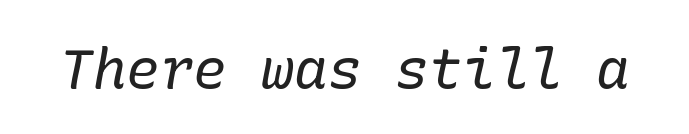
Q: Is the text bold? A: No.
Q: Is the text italic (slanted)? A: Yes, it leans right by about 10 degrees.
Q: Is the typeface a serif or a sans-serif typeface? A: Sans-serif.
Q: Is the text underlined? A: No.
Q: Is the spacing between letters normal or unusually wide? A: Normal.
Q: Width (condensed, normal, or wide)? A: Normal.
Q: Stroke contrast? A: Low.
Q: x-height? A: Medium.
